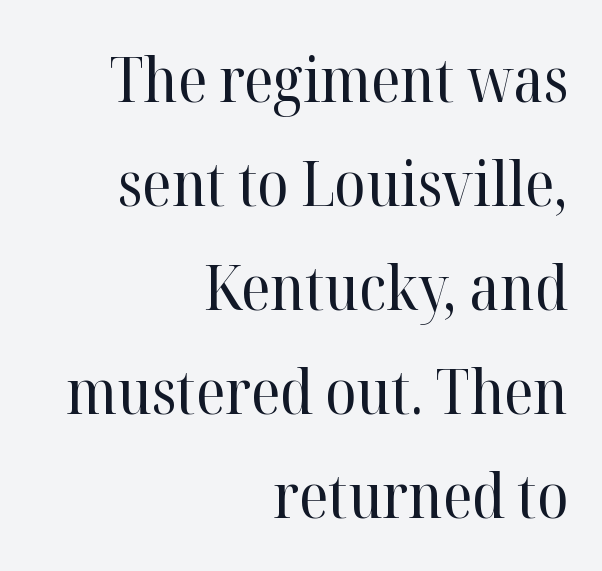
{"serif": "yes", "italic": "no", "bold": "no", "weight": "regular", "width": "normal", "stroke_contrast": "high", "x_height": "medium", "monospaced": "no", "underline": "no", "align": "right", "line_spacing": "normal", "line_spacing_ratio": 1.65, "letter_spacing": "normal", "letter_spacing_em": 0.0, "glyph_px": 63}
